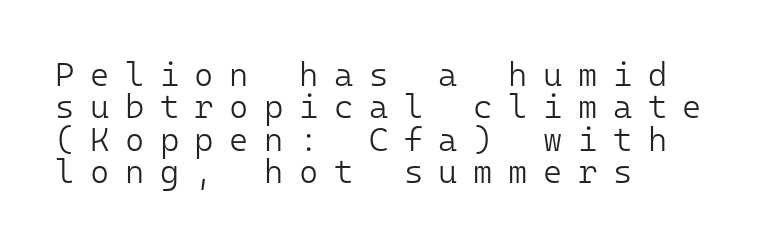
{"serif": "no", "italic": "no", "bold": "no", "weight": "light", "width": "normal", "stroke_contrast": "low", "x_height": "medium", "monospaced": "yes", "underline": "no", "align": "left", "line_spacing": "tight", "line_spacing_ratio": 0.98, "letter_spacing": "wide", "letter_spacing_em": 0.47, "glyph_px": 33}
